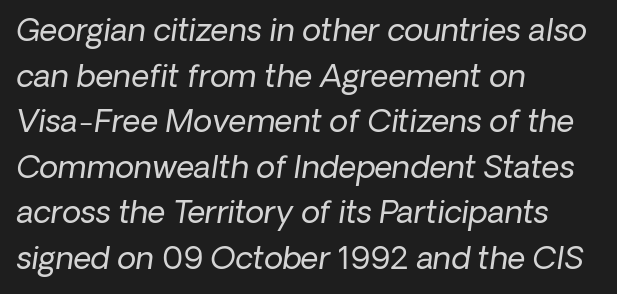
{"italic": "yes", "lean": "right", "slant_degrees": 8, "bold": "no", "weight": "regular", "width": "normal", "stroke_contrast": "low", "x_height": "medium", "monospaced": "no", "underline": "no", "align": "left", "line_spacing": "normal", "line_spacing_ratio": 1.47, "letter_spacing": "normal", "letter_spacing_em": 0.0, "glyph_px": 31}
